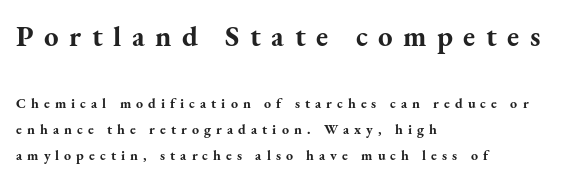
{"serif": "yes", "italic": "no", "bold": "yes", "weight": "bold", "width": "normal", "stroke_contrast": "medium", "x_height": "small", "monospaced": "no", "underline": "no", "align": "left", "line_spacing_ratio": 1.85, "letter_spacing": "wide", "letter_spacing_em": 0.36, "larger_block": "first", "size_ratio": 2.07, "glyph_px": 29}
